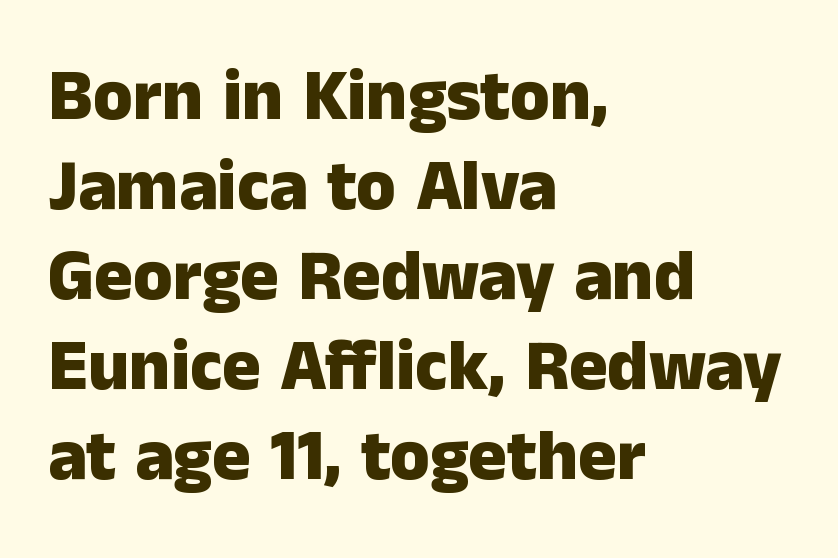
Standard letterfit; no display-style spreading of the glyphs. In terms of leading, this rendering sits right in the middle. When letters stand straight like this, we call the style roman or upright. Typographic density is high because the face is bold.
